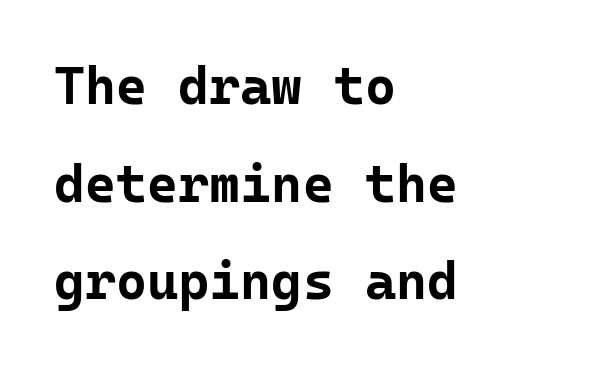
{"serif": "no", "italic": "no", "bold": "yes", "weight": "bold", "width": "normal", "stroke_contrast": "low", "x_height": "medium", "monospaced": "yes", "underline": "no", "align": "left", "line_spacing_ratio": 1.84, "letter_spacing": "normal", "letter_spacing_em": 0.0, "glyph_px": 53}
